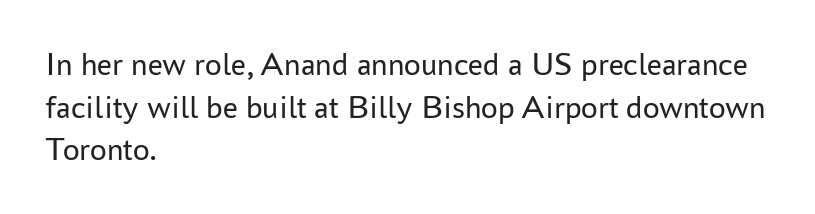
The image shows 33 px regular-weight sans-serif type, upright; set left-aligned, normal line spacing (1.29x), normal letter spacing, not underlined; low stroke contrast and a medium x-height.
